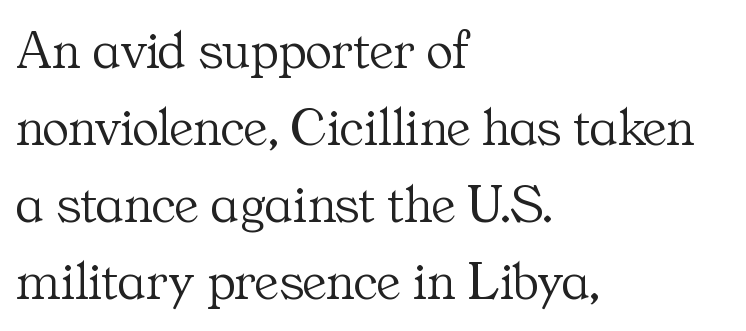
{"serif": "yes", "italic": "no", "bold": "no", "weight": "light", "width": "normal", "stroke_contrast": "medium", "x_height": "medium", "monospaced": "no", "underline": "no", "align": "left", "line_spacing": "normal", "line_spacing_ratio": 1.4, "letter_spacing": "normal", "letter_spacing_em": 0.0, "glyph_px": 55}
